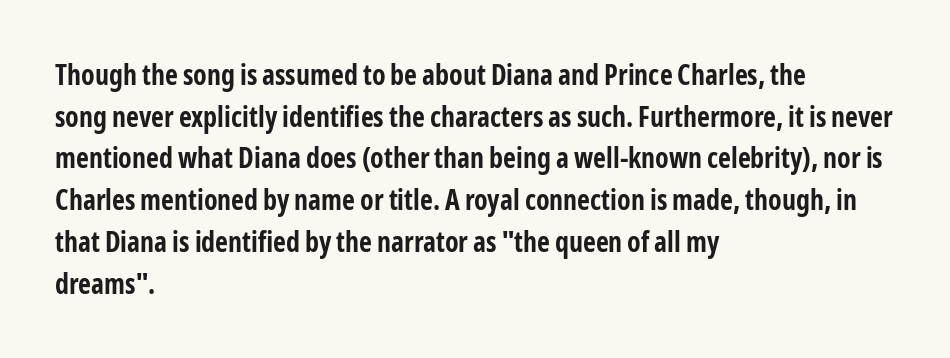
{"serif": "no", "italic": "no", "bold": "yes", "weight": "bold", "width": "condensed", "stroke_contrast": "low", "x_height": "medium", "monospaced": "no", "underline": "no", "align": "left", "line_spacing": "normal", "line_spacing_ratio": 1.49, "letter_spacing": "normal", "letter_spacing_em": 0.0, "glyph_px": 28}
